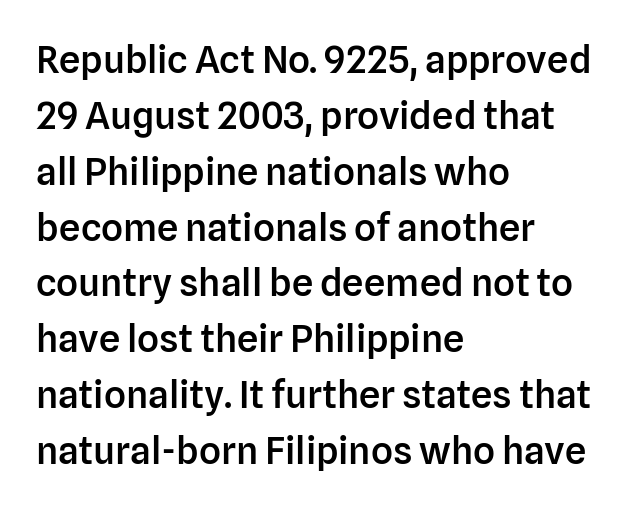
{"serif": "no", "italic": "no", "bold": "semi", "weight": "semibold", "width": "normal", "stroke_contrast": "low", "x_height": "medium", "monospaced": "no", "underline": "no", "align": "left", "line_spacing": "normal", "line_spacing_ratio": 1.47, "letter_spacing": "normal", "letter_spacing_em": 0.0, "glyph_px": 38}
